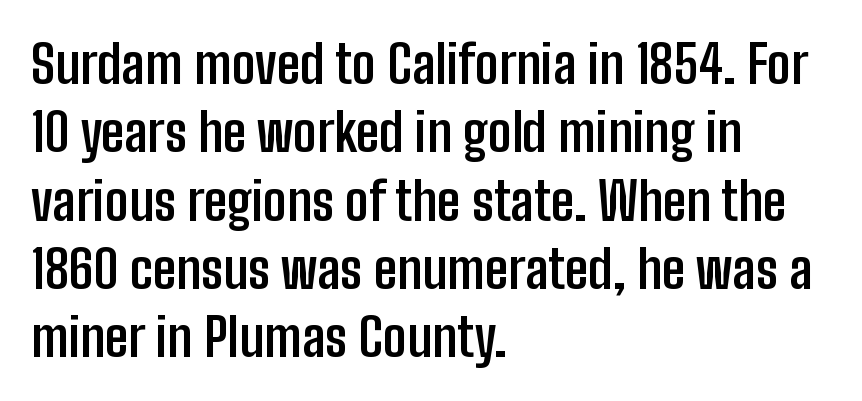
{"serif": "no", "italic": "no", "bold": "yes", "weight": "semibold", "width": "condensed", "stroke_contrast": "low", "x_height": "medium", "monospaced": "no", "underline": "no", "align": "left", "line_spacing": "normal", "line_spacing_ratio": 1.29, "letter_spacing": "normal", "letter_spacing_em": 0.0, "glyph_px": 53}
